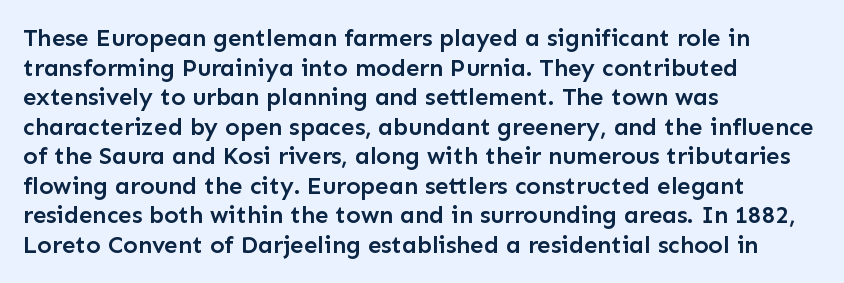
A bare baseline throughout the passage. Compared with a centered layout, this one pins lines to the left instead. This is moderately heavy type, rendered in semibold. The letters sit at their default tracking, neither squeezed nor spread. This sample uses an upright cut, with every glyph sitting square on the baseline.
